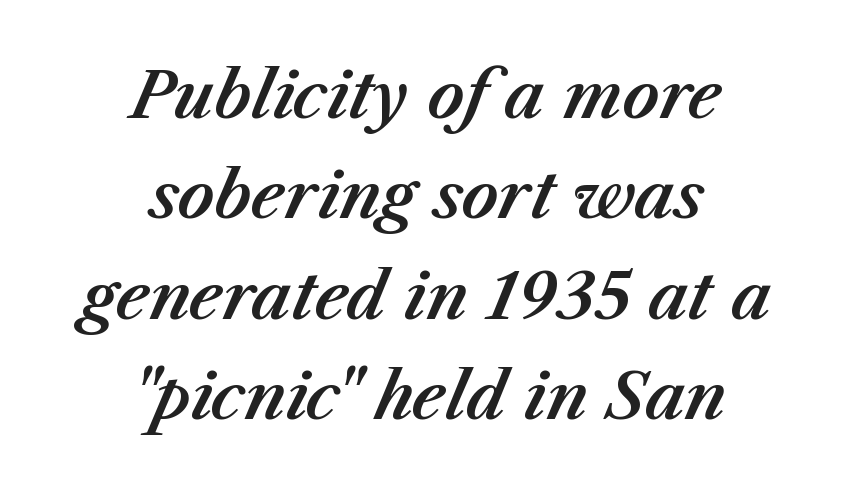
Each letter keeps its own natural width here, so spacing adapts to shape. Every character sits at an angle, as italics do. Which margin do the lines hug? Neither — every line sits in the middle. Nothing unusual about the tracking: characters are spaced as the font intends. Unmarked baselines from the first word to the last.
